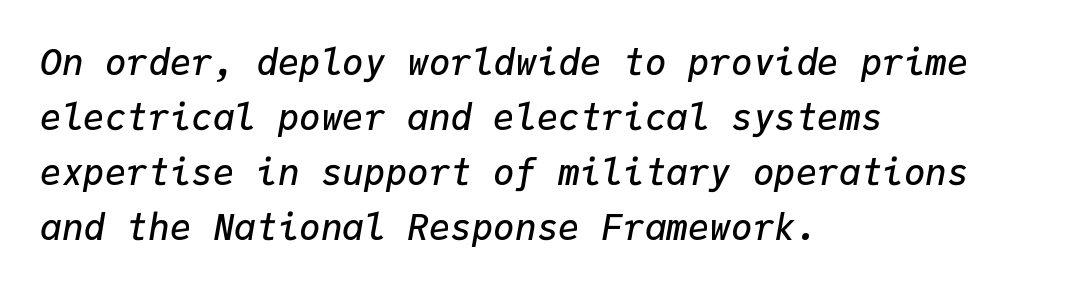
Do the characters align in a grid? Yes, the font is monospaced. The baseline area is clear. Vertically, the passage feels balanced, rows spaced as you'd expect. Is the type bold? Partly — it's a semibold, heavier than regular but not fully bold.
